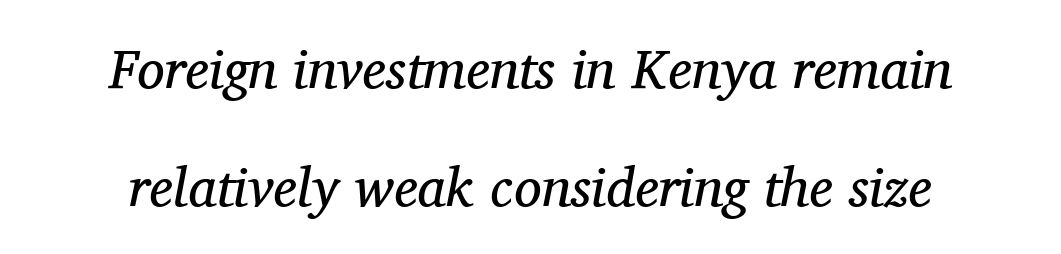
The letters carry serifs — small finishing strokes at the ends of their stems. Nobody touched the tracking dial on this one. This block would shrink considerably if given ordinary leading; it's expanded now. These lines stack symmetrically, like a column narrowing and widening about its center. Unbolded letterforms with no extra heft.
